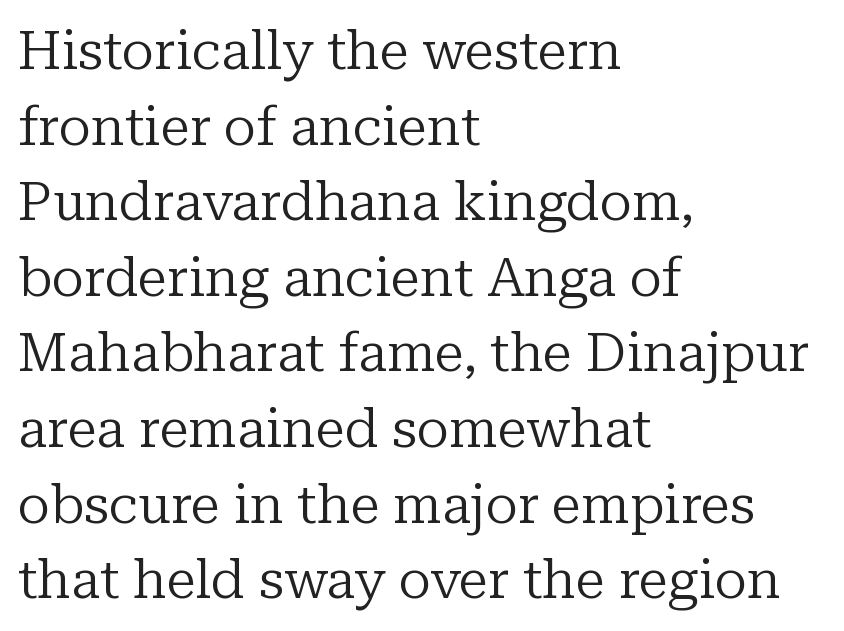
Q: Is the text bold? A: No.
Q: Is the text italic (slanted)? A: No, it is upright.
Q: Is the typeface a serif or a sans-serif typeface? A: Serif.
Q: Is the text underlined? A: No.
Q: How is the paragraph aligned? A: Left-aligned.
Q: Is the spacing between letters normal or unusually wide? A: Normal.
Q: Is the spacing between lines tight, normal or loose? A: Normal.
Q: Width (condensed, normal, or wide)? A: Normal.
Q: Stroke contrast? A: Low.
Q: x-height? A: Medium.
Q: Monospaced? A: No.
